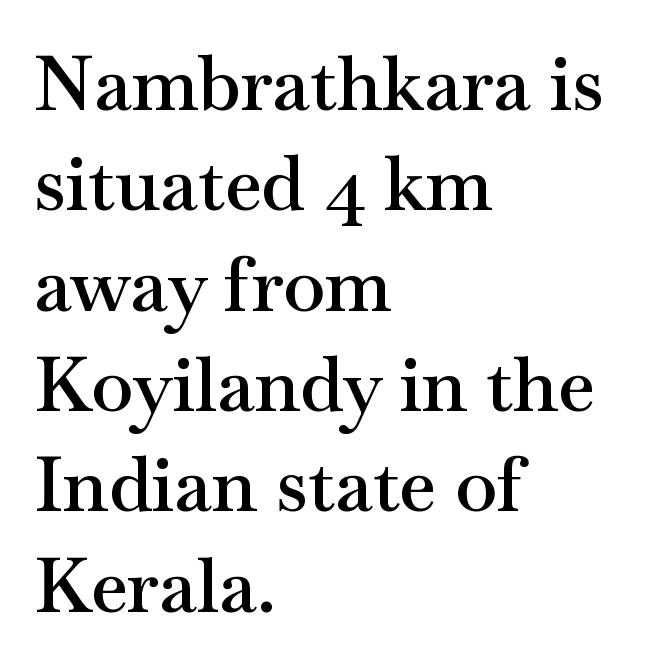
{"serif": "yes", "italic": "no", "bold": "semi", "weight": "semibold", "width": "wide", "stroke_contrast": "medium", "x_height": "small", "monospaced": "no", "underline": "no", "align": "left", "line_spacing": "normal", "line_spacing_ratio": 1.32, "letter_spacing": "normal", "letter_spacing_em": 0.0, "glyph_px": 76}
